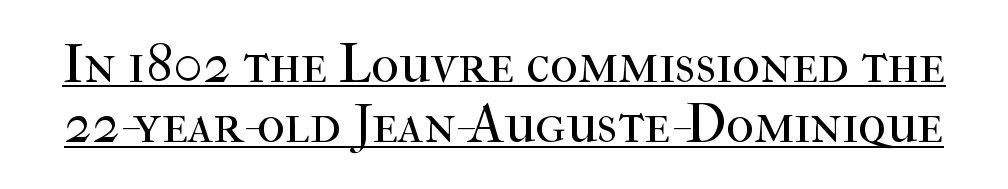
The glyphs in this specimen are seriffed. This is the regular roman posture of the typeface. Short note: letters normally spaced. The rendering uses the underline text-decoration. Nothing heavy about these letters — not bold at all. Spacing verdict: proportional, widths tailored to each character.
